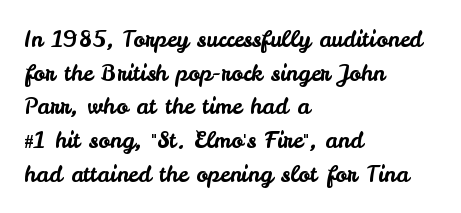
Q: Is the text italic (slanted)? A: Yes.
Q: Is the text underlined? A: No.
Q: How is the paragraph aligned? A: Left-aligned.
Q: Is the spacing between letters normal or unusually wide? A: Normal.
Q: Is the spacing between lines tight, normal or loose? A: Normal.
